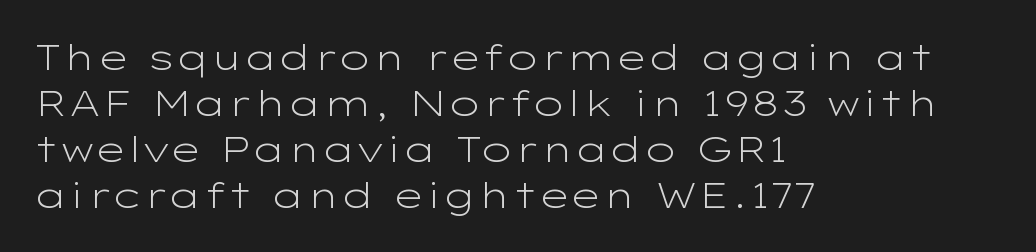
Underline: absent. To sum up the face: it is a sans, with no serifs. The type is set solid horizontally, with unmodified tracking. The passage shown is typed in a proportional face where columns would drift.
